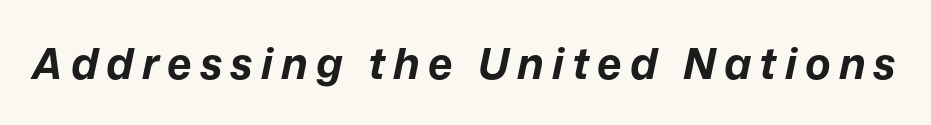
Q: Is the text bold? A: Yes.
Q: Is the text italic (slanted)? A: Yes, it leans right by about 12 degrees.
Q: Is the text underlined? A: No.
Q: Width (condensed, normal, or wide)? A: Normal.
Q: Stroke contrast? A: Low.
Q: x-height? A: Medium.
Q: Monospaced? A: No.
